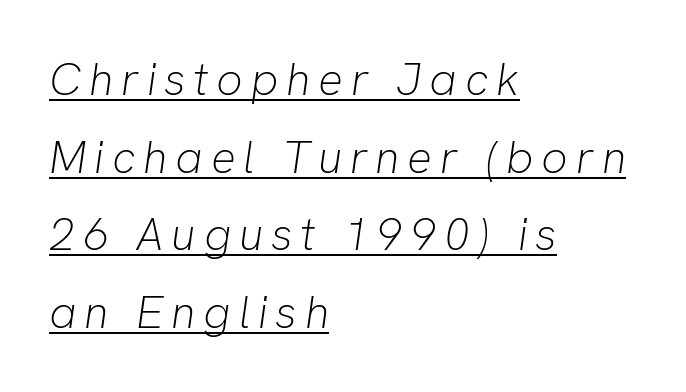
The text carries the slant typical of an italic or oblique font. Rows of type keep a routine distance in the vertical direction. Honestly, the underline is the first thing you notice here. Layout note: lines flush left.
